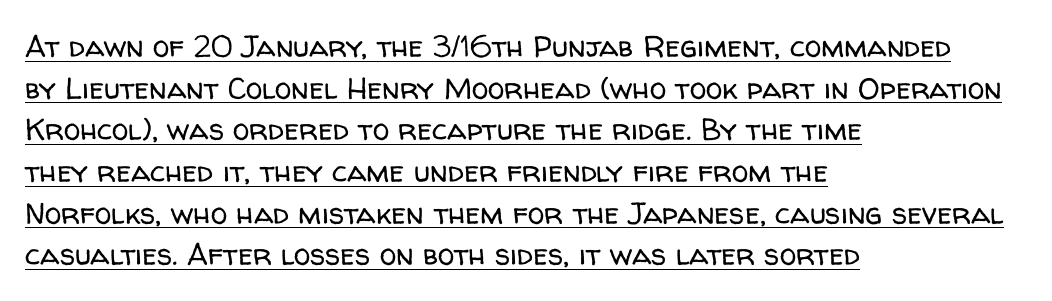
The image shows 30 px regular-weight sans-serif type, upright; set left-aligned, normal line spacing (1.39x), normal letter spacing, underlined; low stroke contrast and a medium x-height.
